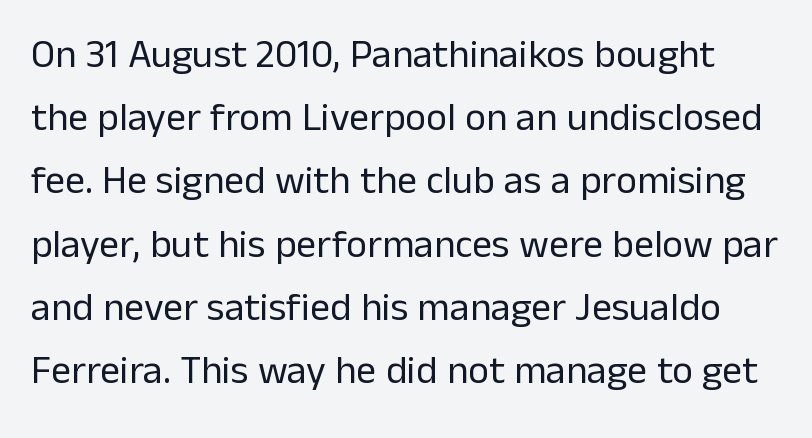
Q: Is the text bold? A: No.
Q: Is the text italic (slanted)? A: No, it is upright.
Q: Is the typeface a serif or a sans-serif typeface? A: Sans-serif.
Q: Is the text underlined? A: No.
Q: Is the spacing between letters normal or unusually wide? A: Normal.
Q: Is the spacing between lines tight, normal or loose? A: Normal.
Q: Width (condensed, normal, or wide)? A: Normal.
Q: Stroke contrast? A: Low.
Q: x-height? A: Medium.
Q: Monospaced? A: No.
